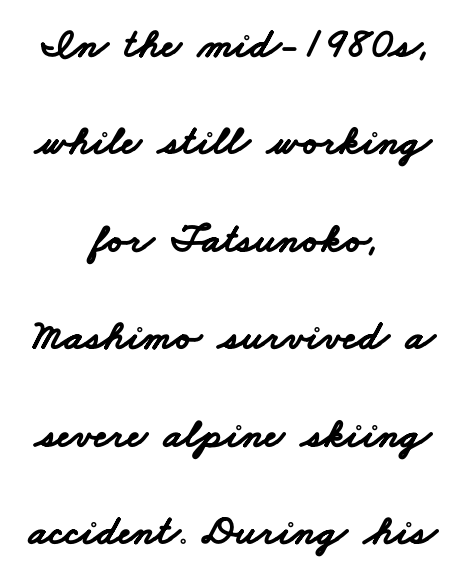
The characters display no serif detailing; their extremities are plain. Horizontal alignment here is central, giving a formal, balanced look. Compared with typical body copy, the letter spacing here is the same. Reading down the column, the eye jumps a long way to each next line. The strokes are fattened all the way to bold. Spacing verdict: proportional, widths tailored to each character.
